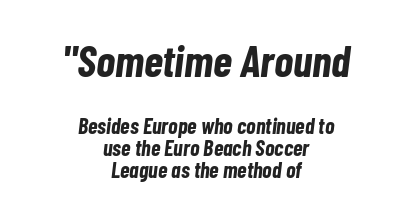
The image shows 44 px bold, condensed type, italic (leaning right); set centered, tight line spacing (1.0x), normal letter spacing, not underlined; the first (top) block is 2.0x larger; low stroke contrast and a medium x-height.
